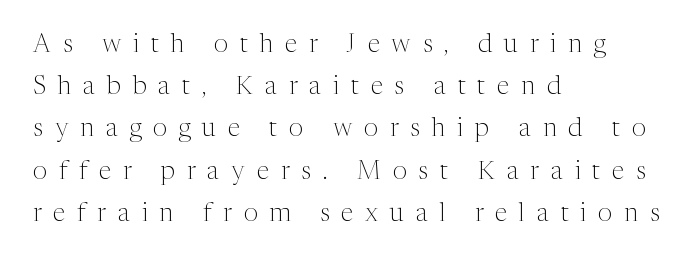
Q: Is the text bold? A: No.
Q: Is the text italic (slanted)? A: No, it is upright.
Q: Is the text underlined? A: No.
Q: How is the paragraph aligned? A: Left-aligned.
Q: Is the spacing between letters normal or unusually wide? A: Unusually wide.
Q: Is the spacing between lines tight, normal or loose? A: Normal.
